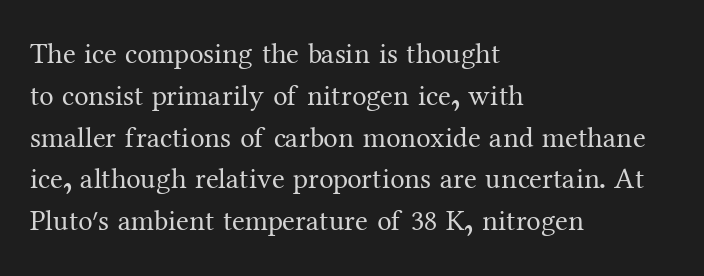
Bold? No — there's no thickening of the strokes. Check the space under the baseline: it is left empty. You could not count columns in this text — the font is proportionally spaced. Compared with a centered layout, this one pins lines to the left instead.
